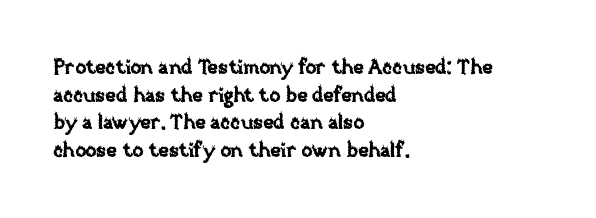
The image shows 20 px text type, upright; set left-aligned, normal line spacing (1.38x), normal letter spacing, not underlined.
